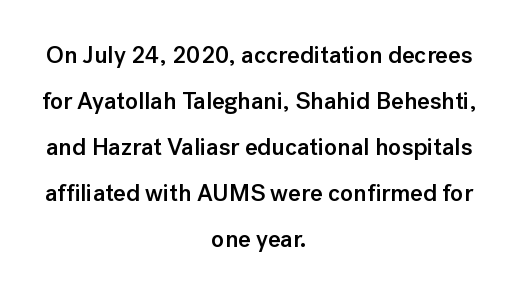
In CSS terms this would be text-align: center. Nope, not italic — everything's standing straight. Stems and bowls a touch heavier than normal — semibold. A bare baseline throughout the passage.
